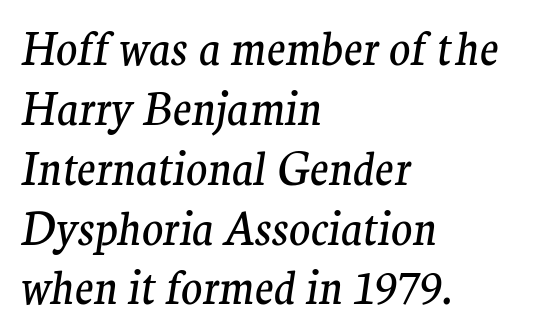
Q: Is the text bold? A: No.
Q: Is the text italic (slanted)? A: Yes, it leans right by about 9 degrees.
Q: Is the typeface a serif or a sans-serif typeface? A: Serif.
Q: Is the text underlined? A: No.
Q: How is the paragraph aligned? A: Left-aligned.
Q: Is the spacing between letters normal or unusually wide? A: Normal.
Q: Is the spacing between lines tight, normal or loose? A: Normal.
Q: Width (condensed, normal, or wide)? A: Normal.
Q: Stroke contrast? A: Medium.
Q: x-height? A: Medium.
Q: Monospaced? A: No.
